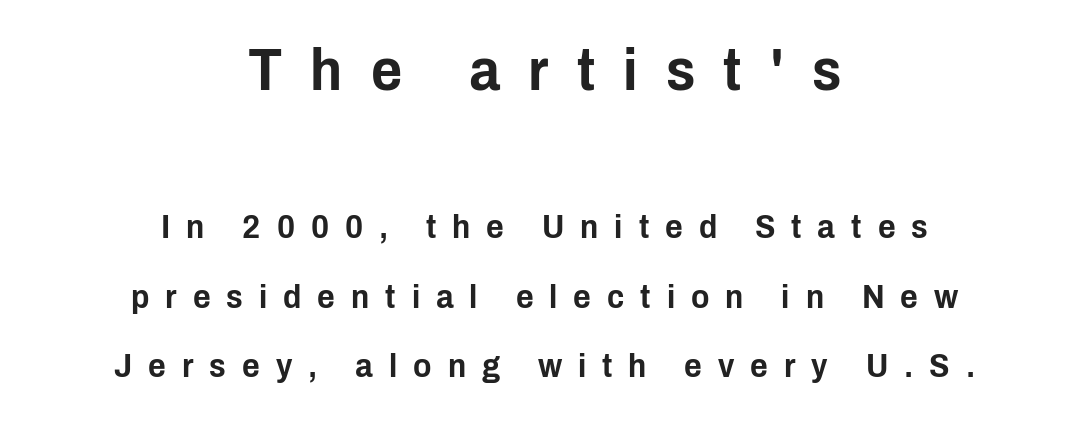
The image shows 60 px condensed sans-serif type, upright; set centered, loose line spacing (2.05x), unusually wide letter spacing (+0.47 em), not underlined; the first (top) block is 1.76x larger; low stroke contrast and a medium x-height.
